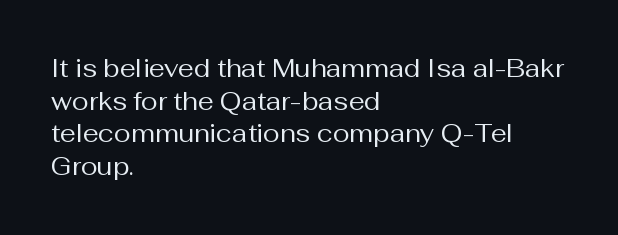
Q: Is the text bold? A: No.
Q: Is the text italic (slanted)? A: No, it is upright.
Q: Is the text underlined? A: No.
Q: How is the paragraph aligned? A: Left-aligned.
Q: Is the spacing between letters normal or unusually wide? A: Normal.
Q: Is the spacing between lines tight, normal or loose? A: Normal.
